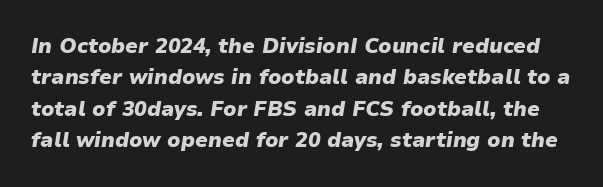
{"italic": "yes", "lean": "right", "slant_degrees": 9, "bold": "yes", "underline": "no", "line_spacing": "normal", "line_spacing_ratio": 1.5, "letter_spacing": "normal", "letter_spacing_em": 0.0, "glyph_px": 21}
